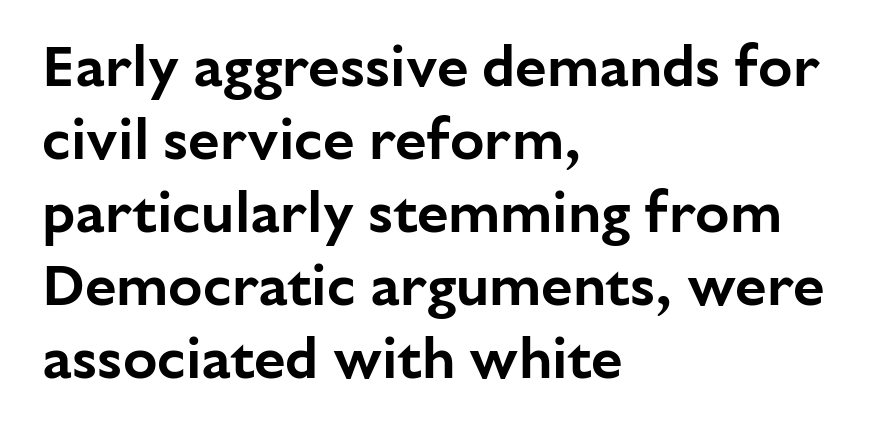
{"serif": "no", "italic": "no", "width": "normal", "stroke_contrast": "low", "x_height": "medium", "monospaced": "no", "underline": "no", "align": "left", "line_spacing": "normal", "line_spacing_ratio": 1.28, "letter_spacing": "normal", "letter_spacing_em": 0.0, "glyph_px": 57}
